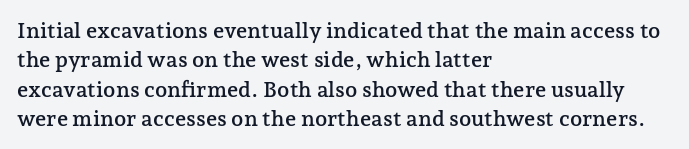
The image shows 22 px text type, upright; set left-aligned, normal line spacing (1.33x), normal letter spacing, not underlined.
